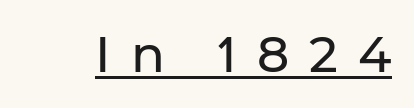
{"serif": "no", "italic": "no", "width": "normal", "stroke_contrast": "low", "x_height": "medium", "monospaced": "no", "underline": "yes", "letter_spacing": "wide", "letter_spacing_em": 0.4, "glyph_px": 50}
